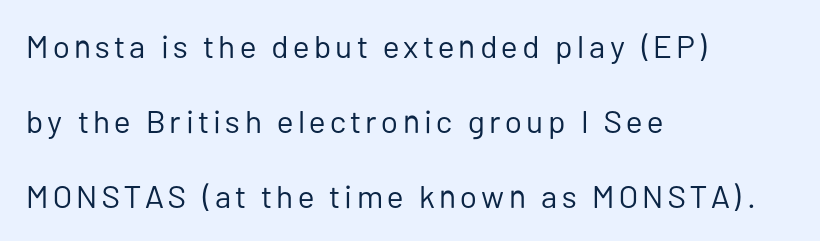
{"serif": "no", "italic": "no", "bold": "no", "weight": "regular", "width": "normal", "stroke_contrast": "low", "x_height": "medium", "monospaced": "no", "underline": "no", "align": "left", "line_spacing": "loose", "line_spacing_ratio": 2.34, "glyph_px": 32}
